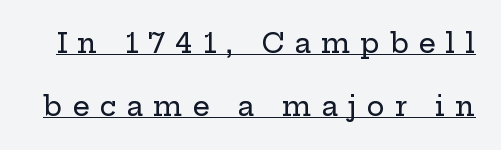
A baseline rule has been typeset under these characters. The tracking reads as deliberately expanded to a designer's eye. Airy leading. The letters stand straight up with perfectly vertical stems.
